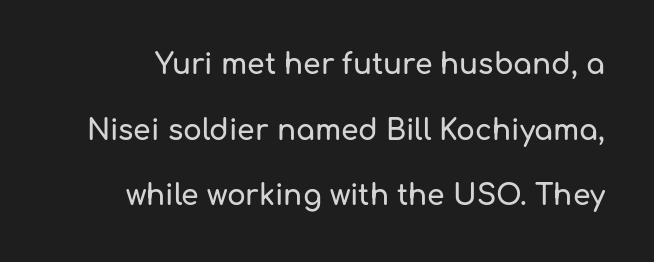
Q: Is the text italic (slanted)? A: No, it is upright.
Q: Is the typeface a serif or a sans-serif typeface? A: Sans-serif.
Q: Is the text underlined? A: No.
Q: Is the spacing between letters normal or unusually wide? A: Normal.
Q: Is the spacing between lines tight, normal or loose? A: Loose.
Q: Width (condensed, normal, or wide)? A: Normal.
Q: Stroke contrast? A: Low.
Q: x-height? A: Medium.
Q: Monospaced? A: No.
